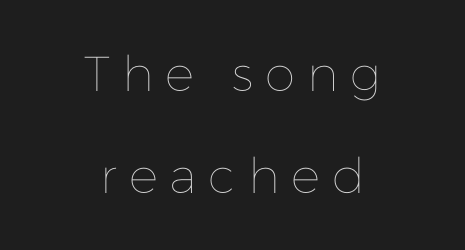
The image shows 49 px thin type, upright; set centered, loose line spacing (2.09x), unusually wide letter spacing (+0.24 em), not underlined; low stroke contrast and a medium x-height.
